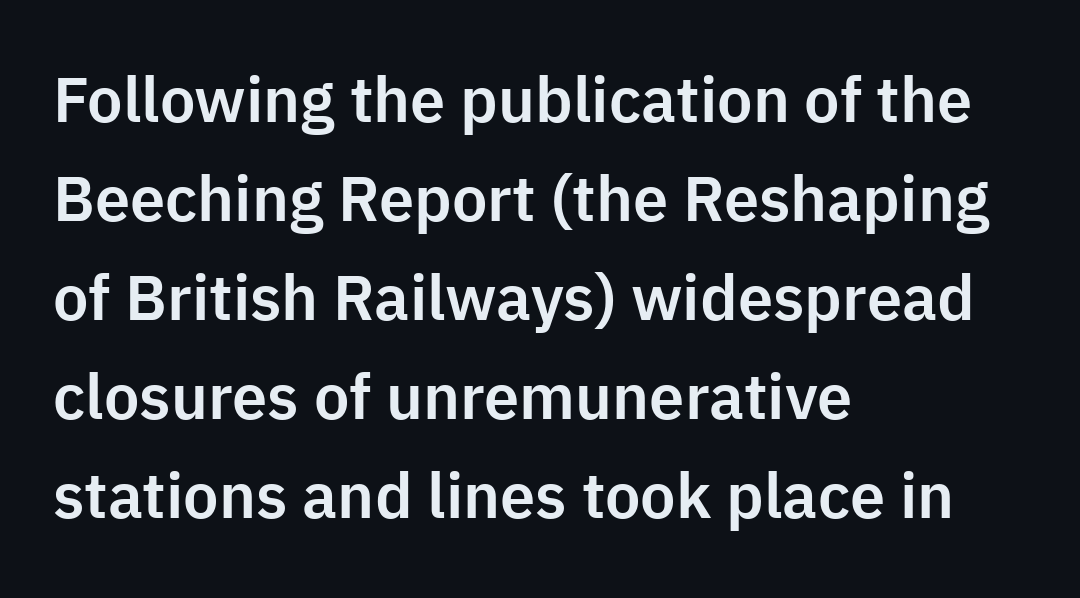
The image shows 63 px sans-serif type, upright; set left-aligned, normal line spacing (1.57x), normal letter spacing, not underlined; low stroke contrast and a medium x-height.
